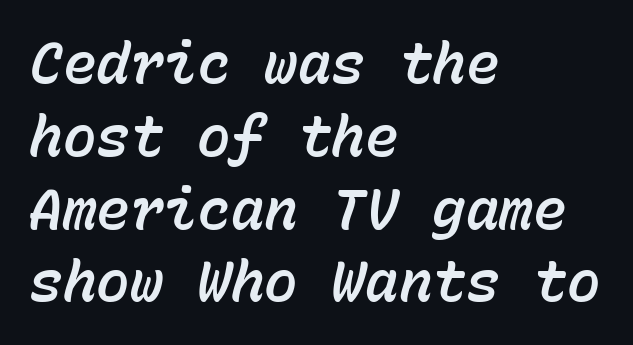
The words here are not underlined. Teacher's note: observe the even left margin — that is flush-left alignment. The passage shown leans; its letterforms are oblique. The rendering uses typewriter-style spacing with identical character cells. Spacing between characters is what you'd get straight out of the box.
